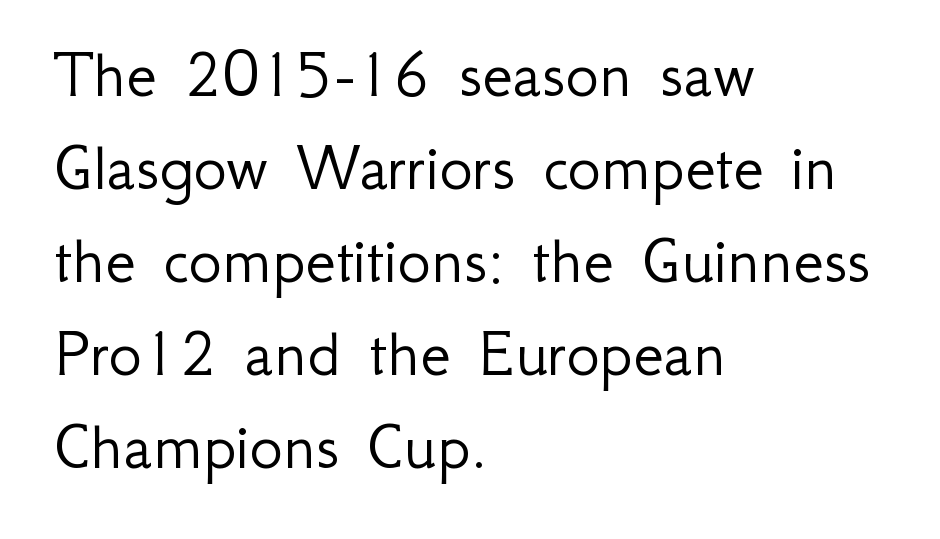
{"serif": "no", "italic": "no", "bold": "no", "weight": "light", "width": "normal", "stroke_contrast": "low", "x_height": "small", "monospaced": "no", "underline": "no", "align": "left", "line_spacing": "normal", "line_spacing_ratio": 1.33, "letter_spacing": "normal", "letter_spacing_em": 0.0, "glyph_px": 70}
